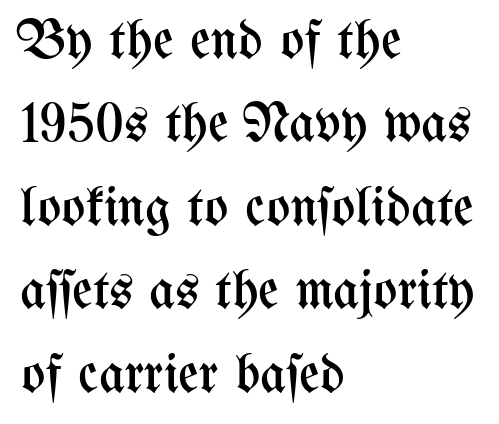
The glyphs are unaccompanied by any horizontal stroke below them. Notice how the passage keeps a crisp vertical edge on the left only. Posture: straight, roman, zero tilt. The rendering keeps characters at their native spacing. Is there much room between lines? A standard amount, neither cramped nor airy.
